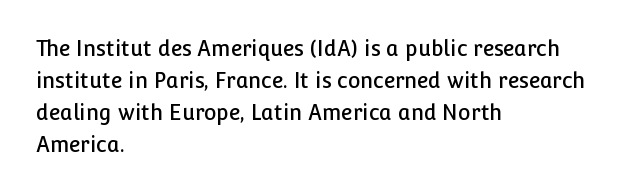
{"italic": "no", "underline": "no", "align": "left", "line_spacing": "normal", "line_spacing_ratio": 1.53, "letter_spacing": "normal", "letter_spacing_em": 0.0, "glyph_px": 21}
